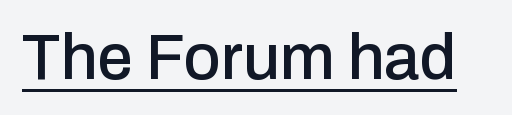
Q: Is the text italic (slanted)? A: No, it is upright.
Q: Is the typeface a serif or a sans-serif typeface? A: Sans-serif.
Q: Is the text underlined? A: Yes.
Q: Is the spacing between letters normal or unusually wide? A: Normal.
Q: Width (condensed, normal, or wide)? A: Normal.
Q: Stroke contrast? A: Low.
Q: x-height? A: Medium.
Q: Monospaced? A: No.
